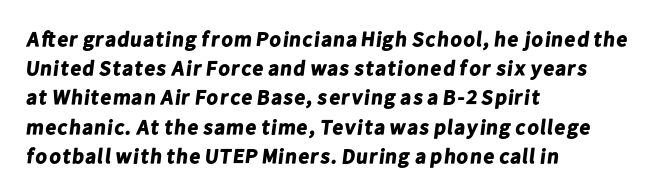
Q: Is the text bold? A: Yes.
Q: Is the text underlined? A: No.
Q: How is the paragraph aligned? A: Left-aligned.
Q: Is the spacing between letters normal or unusually wide? A: Normal.
Q: Is the spacing between lines tight, normal or loose? A: Normal.
